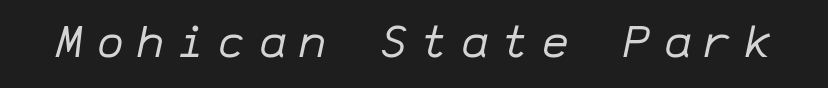
{"italic": "yes", "lean": "right", "slant_degrees": 12, "bold": "no", "weight": "regular", "width": "normal", "stroke_contrast": "low", "x_height": "medium", "monospaced": "yes", "underline": "no", "letter_spacing": "wide", "letter_spacing_em": 0.3, "glyph_px": 45}
